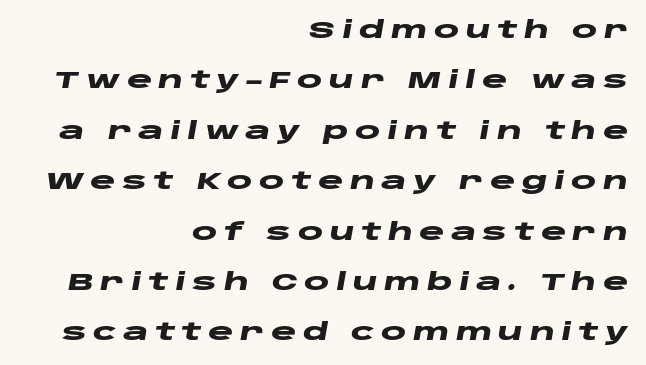
The image shows 24 px bold type, italic (leaning right); set right-aligned, loose line spacing (2.1x), unusually wide letter spacing (+0.27 em), not underlined.
